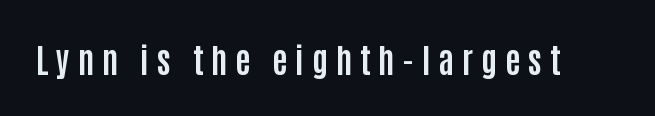
The image shows 33 px bold, condensed sans-serif type, upright; set unusually wide letter spacing (+0.24 em), not underlined; low stroke contrast and a large x-height.
